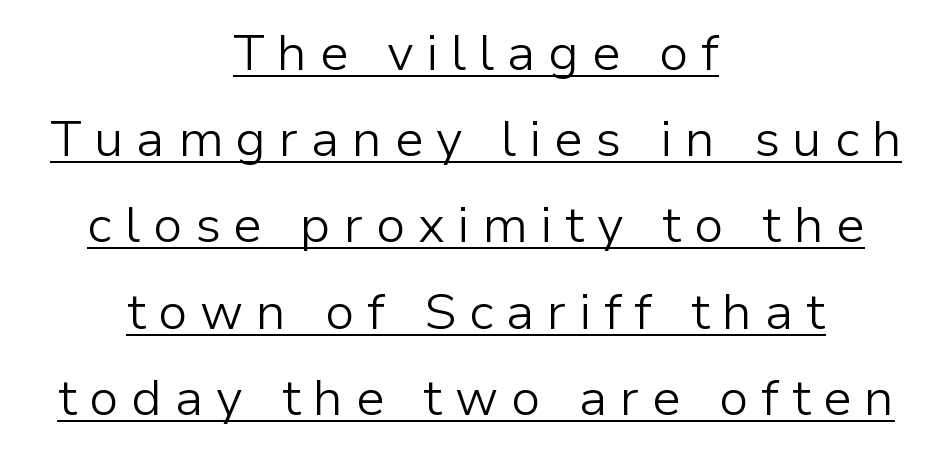
It's the straight-up-and-down kind of type. These characters rest on top of a visible drawn line. This sample has the flowing, uneven cadence of proportional lettering. This sample uses a sans-serif face. The rendering uses a moderate line-height, typical for paragraphs.
